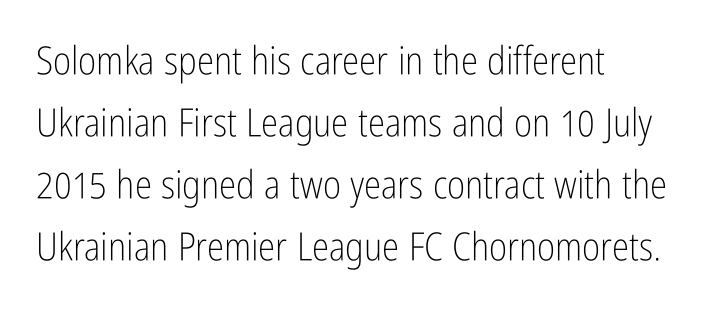
The image shows 39 px light, condensed sans-serif type, upright; set left-aligned, normal line spacing (1.59x), normal letter spacing, not underlined; low stroke contrast and a medium x-height.
